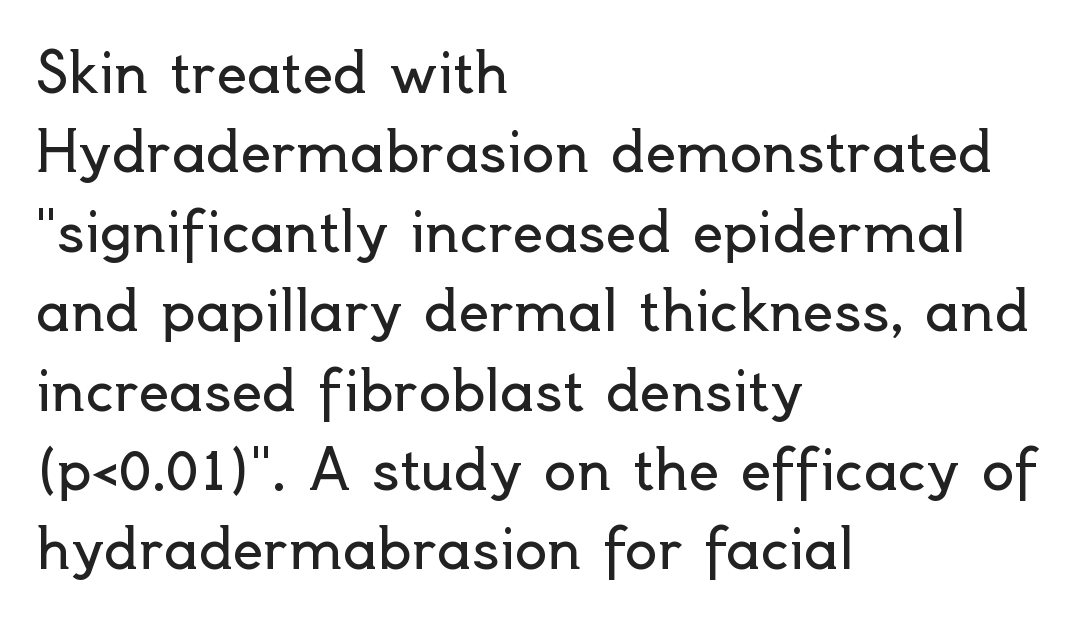
The image shows 54 px regular-weight sans-serif type, upright; set left-aligned, normal line spacing (1.47x), normal letter spacing, not underlined; a small x-height.
